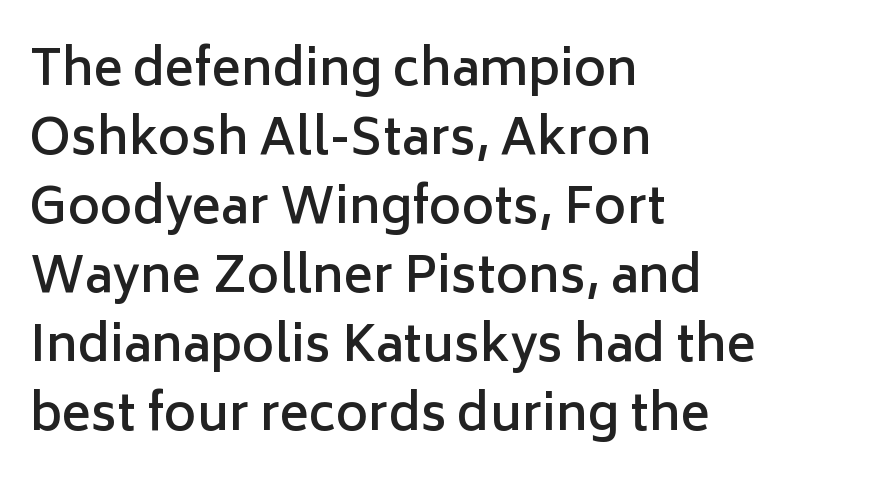
The passage is arranged the way most books set body copy — flush left. Rows of type keep a routine distance in the vertical direction. Notice how the stems are strictly vertical — no italics here. Clear beneath every line of the passage.
